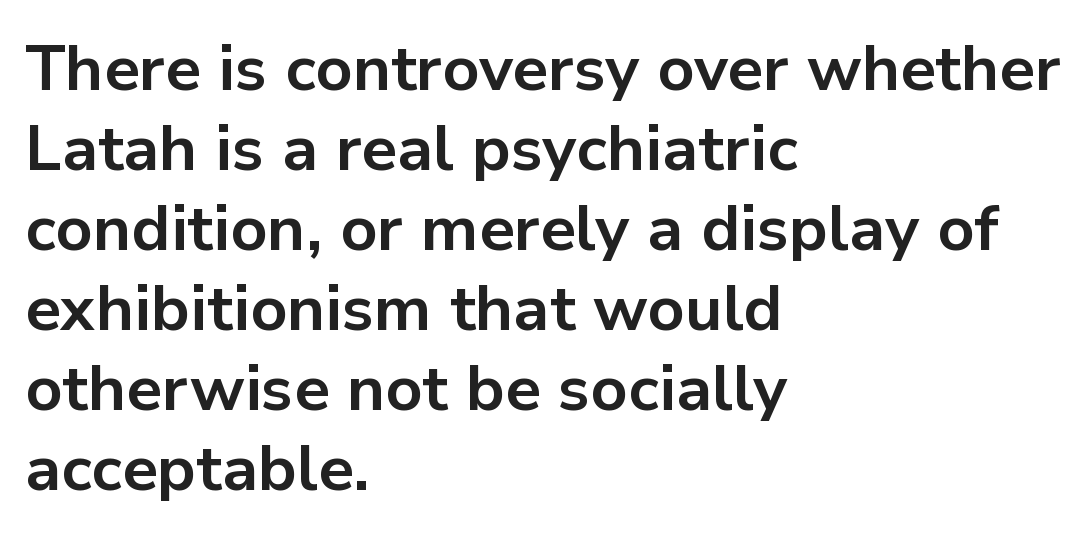
The image shows 64 px bold sans-serif type, upright; set left-aligned, normal line spacing (1.25x), normal letter spacing, not underlined; low stroke contrast and a medium x-height.
